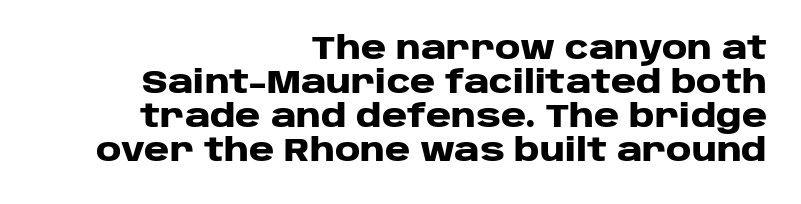
The image shows 31 px heavy, wide sans-serif type, upright; set right-aligned, tight line spacing (1.1x), normal letter spacing, not underlined; low stroke contrast and a large x-height.
